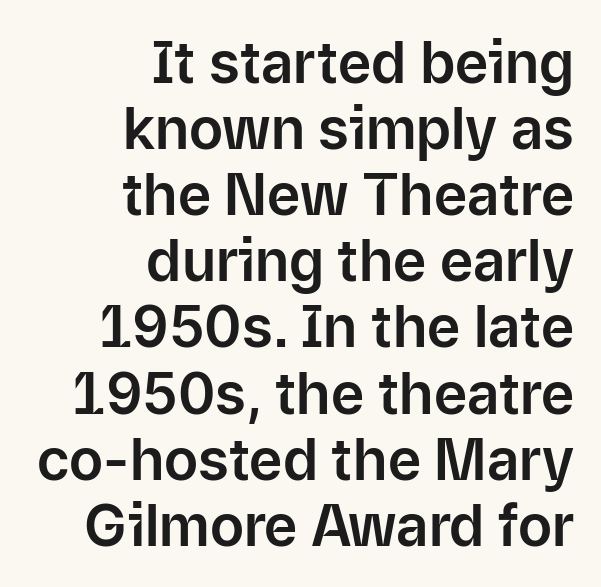
The image shows 57 px sans-serif type, upright; set right-aligned, line spacing 1.16x, normal letter spacing, not underlined; low stroke contrast and a medium x-height.
